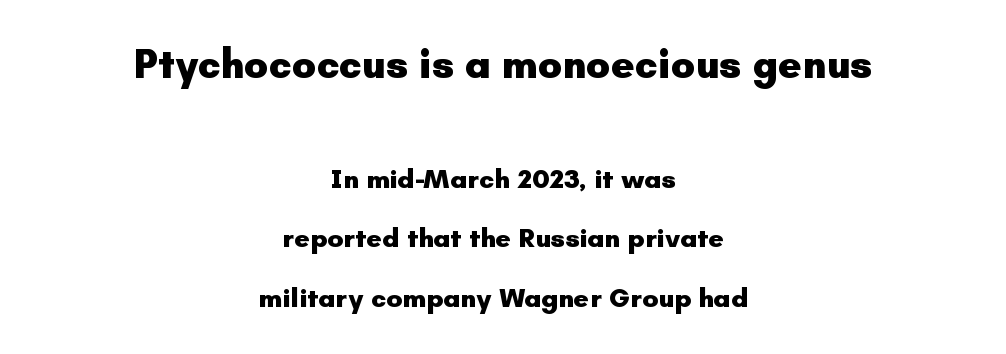
{"serif": "no", "italic": "no", "bold": "yes", "weight": "heavy", "width": "normal", "stroke_contrast": "low", "x_height": "small", "monospaced": "no", "underline": "no", "align": "center", "line_spacing": "loose", "line_spacing_ratio": 2.2, "letter_spacing": "normal", "letter_spacing_em": 0.0, "larger_block": "first", "size_ratio": 1.52, "glyph_px": 41}
